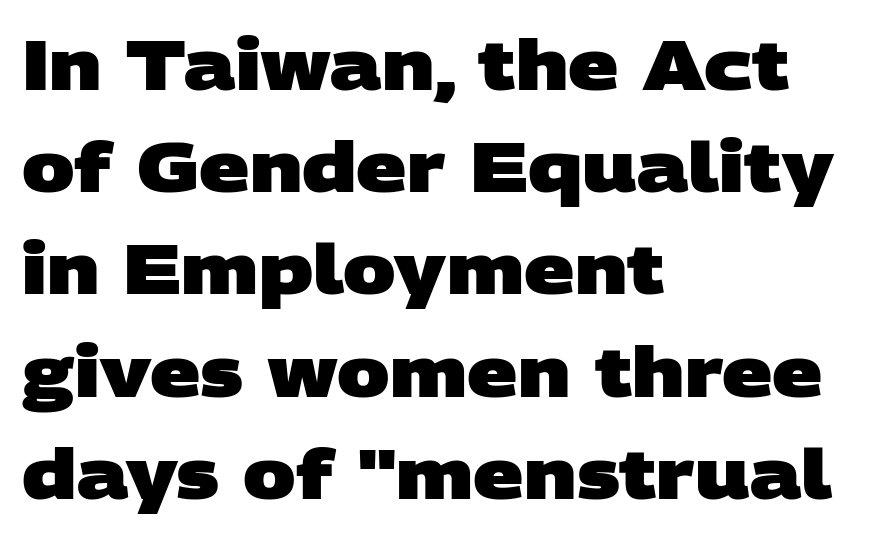
This rendering features lettering with no underline. Varying glyph widths throughout — classic text-font behaviour. Is this a sans? Yes — the strokes have no serifs. Short note: letters normally spaced. The setting favours the left margin, as ordinary paragraphs usually do. Horizontal bands of white between lines are of average thickness.
